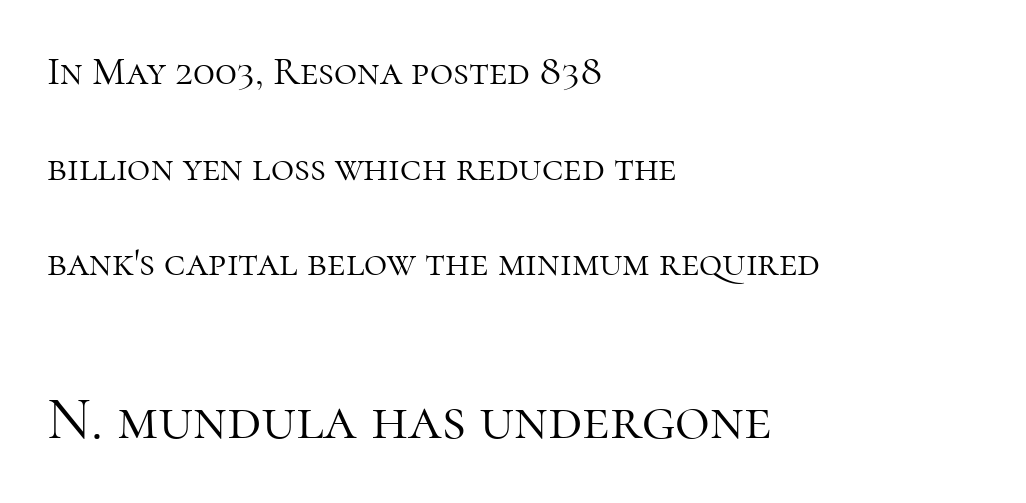
{"serif": "yes", "italic": "no", "bold": "no", "weight": "light", "width": "normal", "stroke_contrast": "high", "x_height": "medium", "monospaced": "no", "underline": "no", "align": "left", "line_spacing": "loose", "line_spacing_ratio": 2.39, "letter_spacing": "normal", "letter_spacing_em": 0.0, "larger_block": "second", "size_ratio": 1.5, "glyph_px": 60}
